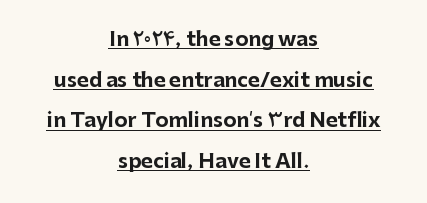
{"italic": "no", "bold": "yes", "underline": "yes", "align": "center", "line_spacing": "loose", "line_spacing_ratio": 2.03, "letter_spacing": "normal", "letter_spacing_em": 0.0, "glyph_px": 20}
